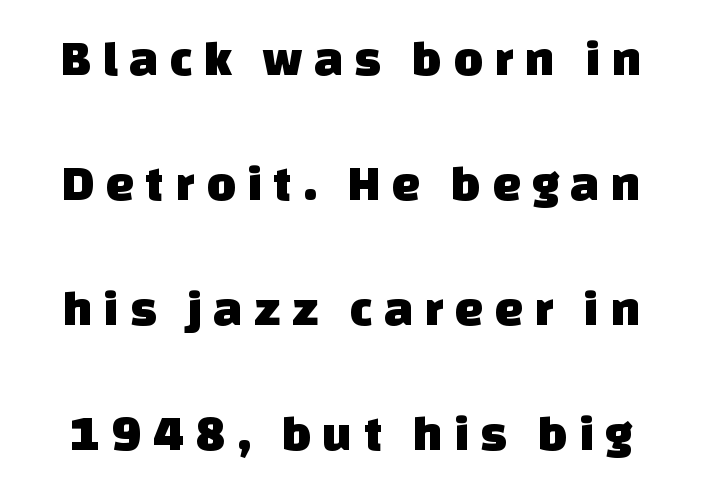
Q: Is the typeface a serif or a sans-serif typeface? A: Sans-serif.
Q: Is the text underlined? A: No.
Q: Is the spacing between letters normal or unusually wide? A: Unusually wide.
Q: Is the spacing between lines tight, normal or loose? A: Loose.
Q: Width (condensed, normal, or wide)? A: Normal.
Q: Stroke contrast? A: Low.
Q: x-height? A: Large.
Q: Monospaced? A: No.
